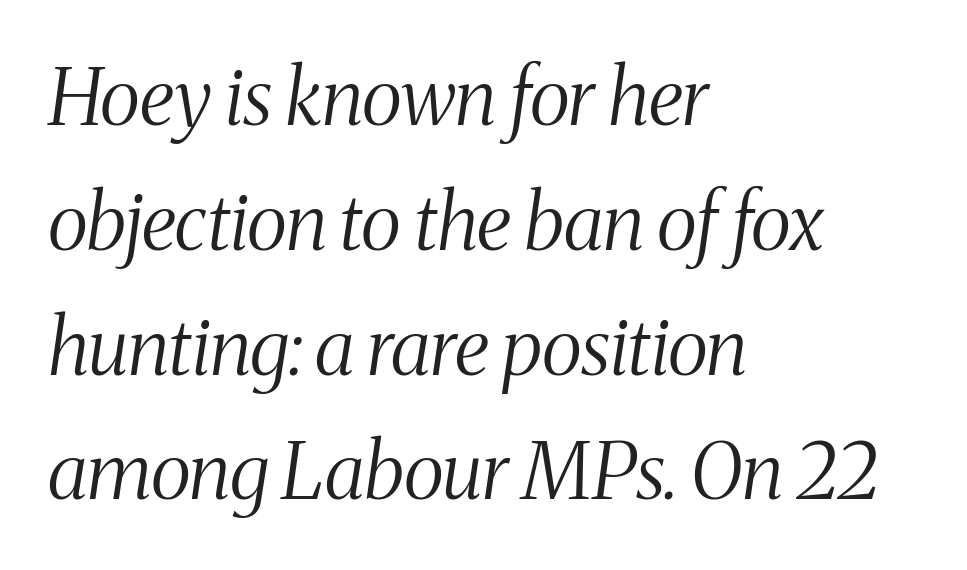
The passage shown is not bold in any degree. The rendering uses natural spacing where letterforms have individual widths. Compared with typical paragraphs, the rows here are spaced about the same. An italicized treatment has been applied to the whole sample. Clear beneath every line of the passage. Left-aligned paragraph, ragged on the right.
